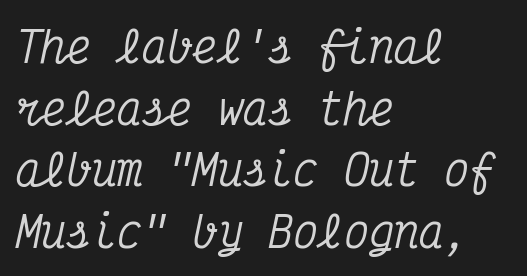
This sample uses plain, unmodified letter spacing. Just letters on the line, the space beneath them empty. Leading matches the norm, producing a regular column. This is oblique type, the kind used for emphasis or titles. Is this a fixed-width face? Yes — each glyph sits in an identical cell. Horizontal alignment here is leftward, the default for most running prose.
